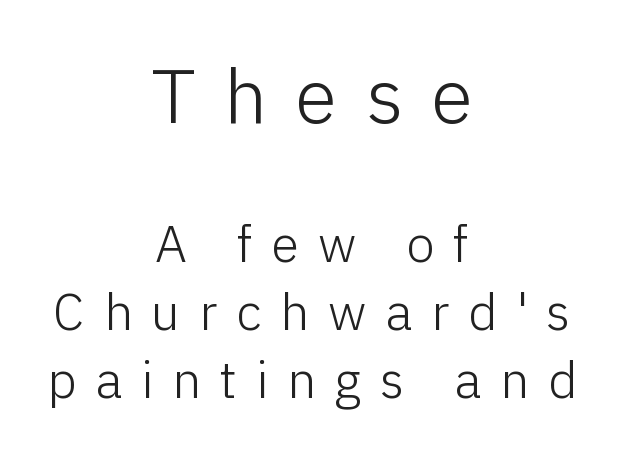
Q: Is the text bold? A: No.
Q: Is the text italic (slanted)? A: No, it is upright.
Q: Is the typeface a serif or a sans-serif typeface? A: Sans-serif.
Q: Is the text underlined? A: No.
Q: How is the paragraph aligned? A: Centered.
Q: Is the spacing between letters normal or unusually wide? A: Unusually wide.
Q: Is the spacing between lines tight, normal or loose? A: Normal.
Q: Which block of text is set in a larger size, the first (top) or the second (bottom)? A: The first (top) one.
Q: Width (condensed, normal, or wide)? A: Normal.
Q: Stroke contrast? A: Low.
Q: x-height? A: Medium.
Q: Monospaced? A: No.
